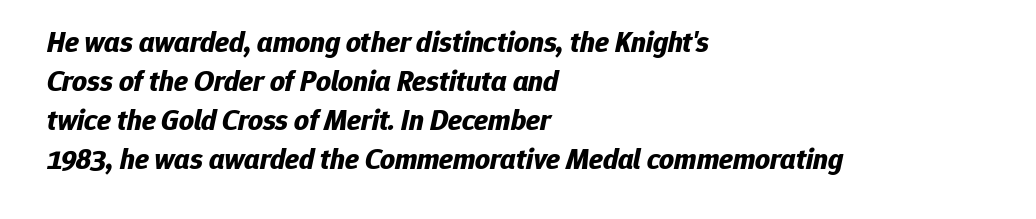
Q: Is the text bold? A: Yes.
Q: Is the text italic (slanted)? A: Yes, it leans right by about 12 degrees.
Q: Is the text underlined? A: No.
Q: How is the paragraph aligned? A: Left-aligned.
Q: Is the spacing between letters normal or unusually wide? A: Normal.
Q: Is the spacing between lines tight, normal or loose? A: Normal.
Q: Width (condensed, normal, or wide)? A: Normal.
Q: Stroke contrast? A: Low.
Q: x-height? A: Medium.
Q: Monospaced? A: No.
